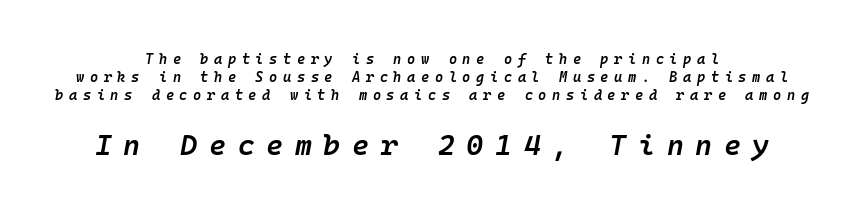
{"italic": "yes", "lean": "right", "slant_degrees": 10, "bold": "semi", "weight": "semibold", "width": "normal", "stroke_contrast": "low", "x_height": "medium", "monospaced": "yes", "underline": "no", "align": "center", "line_spacing": "normal", "line_spacing_ratio": 1.27, "letter_spacing": "wide", "letter_spacing_em": 0.4, "larger_block": "second", "size_ratio": 2.07, "glyph_px": 29}
